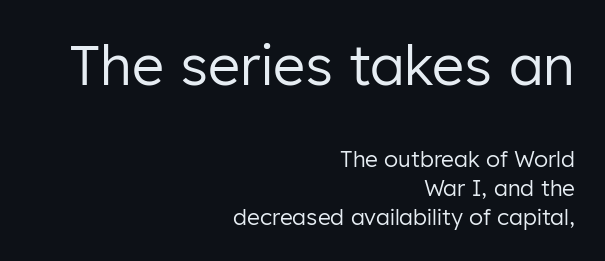
Q: Is the text bold? A: No.
Q: Is the text italic (slanted)? A: No, it is upright.
Q: Is the typeface a serif or a sans-serif typeface? A: Sans-serif.
Q: Is the text underlined? A: No.
Q: How is the paragraph aligned? A: Right-aligned.
Q: Is the spacing between letters normal or unusually wide? A: Normal.
Q: Is the spacing between lines tight, normal or loose? A: Normal.
Q: Which block of text is set in a larger size, the first (top) or the second (bottom)? A: The first (top) one.
Q: Width (condensed, normal, or wide)? A: Normal.
Q: Stroke contrast? A: Low.
Q: x-height? A: Medium.
Q: Monospaced? A: No.
